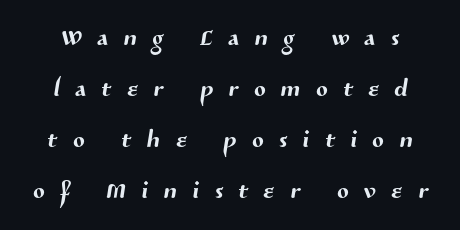
The vertical gap from one line to the next is medium. The area under the type is left untouched. Leftover space on each line is divided equally before and after the words. How are the letters spaced? Widely, with obvious added tracking. A sans-serif font was chosen for this passage.
